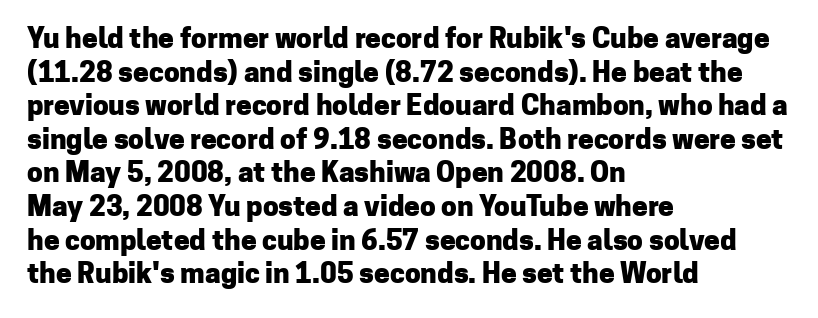
{"serif": "no", "italic": "no", "bold": "yes", "weight": "heavy", "width": "normal", "stroke_contrast": "low", "x_height": "medium", "monospaced": "no", "underline": "no", "align": "left", "line_spacing_ratio": 1.2, "letter_spacing": "normal", "letter_spacing_em": 0.0, "glyph_px": 28}
